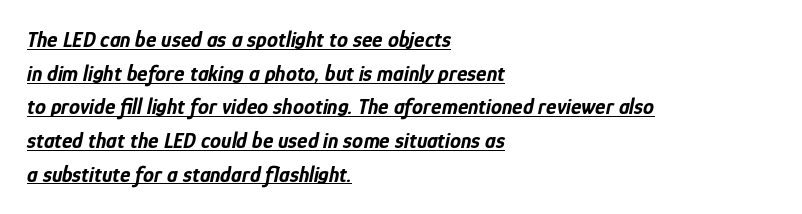
The image shows 22 px bold type, italic (leaning right); set left-aligned, normal line spacing (1.53x), normal letter spacing, underlined.
